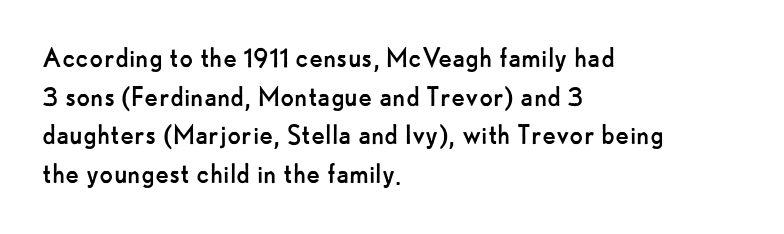
The image shows 32 px regular-weight sans-serif type, upright; set left-aligned, line spacing 1.21x, normal letter spacing, not underlined; low stroke contrast and a small x-height.
